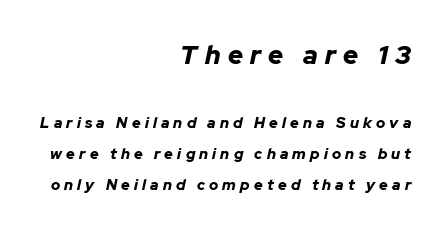
The image shows 26 px bold type, italic (leaning right); set right-aligned, loose line spacing (2.07x), unusually wide letter spacing (+0.28 em), not underlined; the first (top) block is 1.73x larger.
